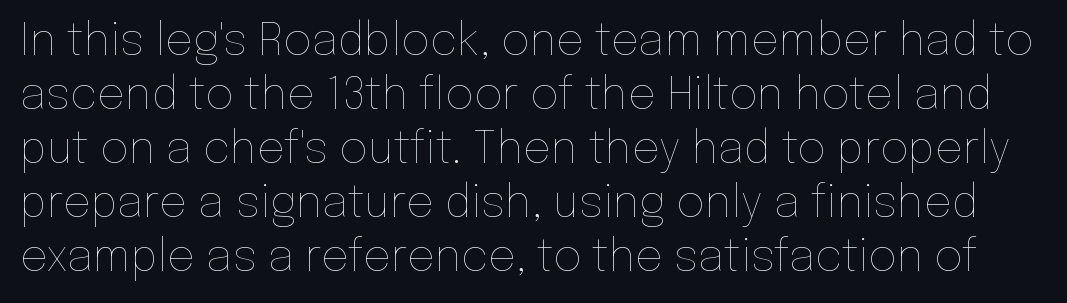
{"italic": "no", "bold": "no", "weight": "thin", "width": "normal", "stroke_contrast": "low", "x_height": "medium", "monospaced": "no", "underline": "no", "line_spacing_ratio": 1.23, "letter_spacing": "normal", "letter_spacing_em": 0.0, "glyph_px": 44}
